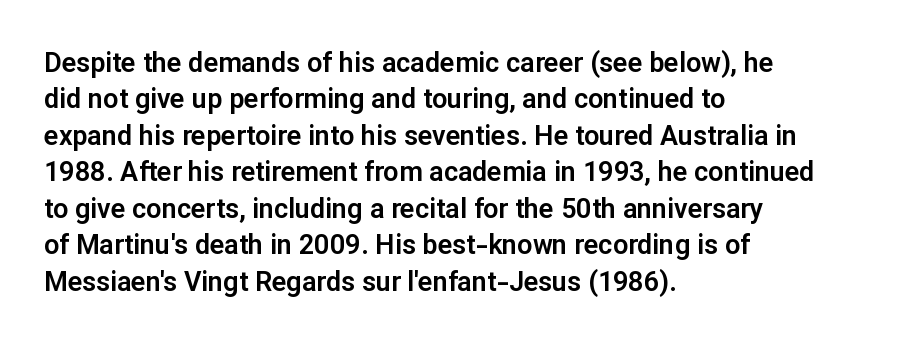
Q: Is the text italic (slanted)? A: No, it is upright.
Q: Is the text underlined? A: No.
Q: How is the paragraph aligned? A: Left-aligned.
Q: Is the spacing between letters normal or unusually wide? A: Normal.
Q: Is the spacing between lines tight, normal or loose? A: Normal.
